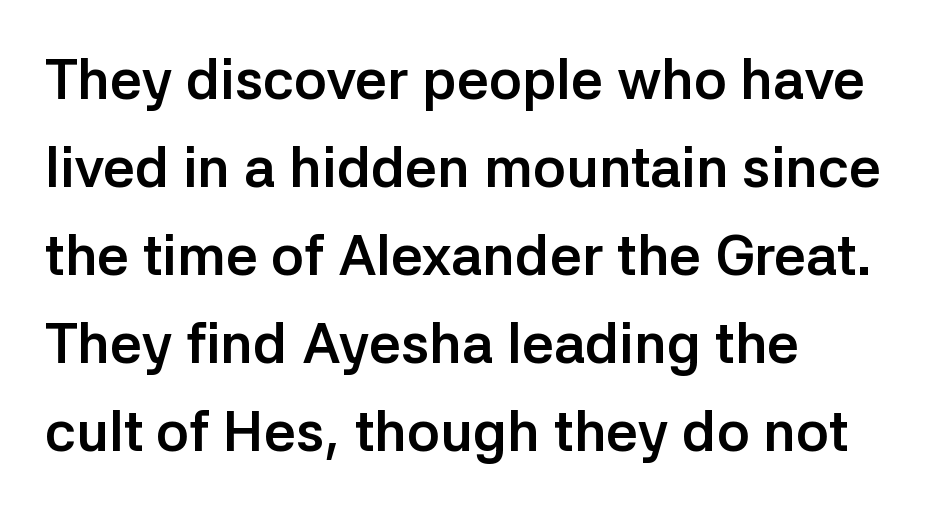
{"serif": "no", "italic": "no", "bold": "yes", "weight": "semibold", "width": "normal", "stroke_contrast": "low", "x_height": "medium", "monospaced": "no", "underline": "no", "align": "left", "line_spacing": "normal", "line_spacing_ratio": 1.57, "letter_spacing": "normal", "letter_spacing_em": 0.0, "glyph_px": 56}
